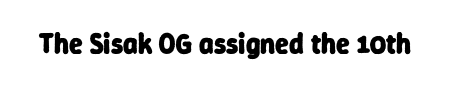
The image shows 28 px heavy sans-serif type; set normal letter spacing, not underlined; low stroke contrast and a medium x-height.
